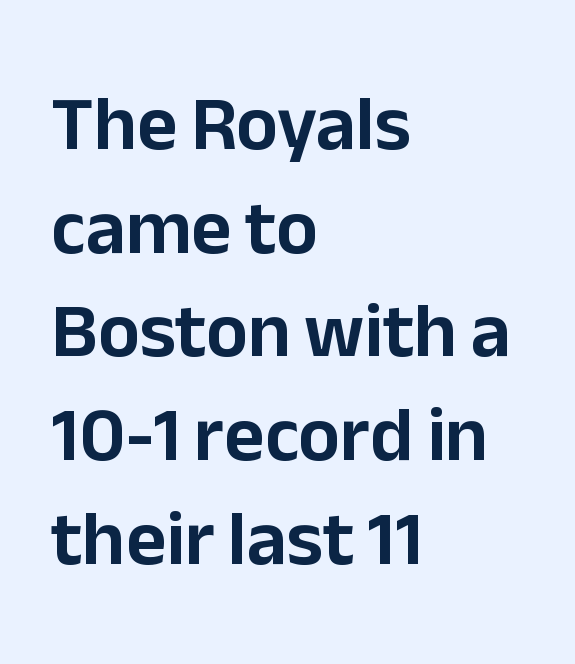
Q: Is the text italic (slanted)? A: No, it is upright.
Q: Is the typeface a serif or a sans-serif typeface? A: Sans-serif.
Q: Is the text underlined? A: No.
Q: How is the paragraph aligned? A: Left-aligned.
Q: Is the spacing between letters normal or unusually wide? A: Normal.
Q: Is the spacing between lines tight, normal or loose? A: Normal.
Q: Width (condensed, normal, or wide)? A: Normal.
Q: Stroke contrast? A: Low.
Q: x-height? A: Medium.
Q: Monospaced? A: No.
